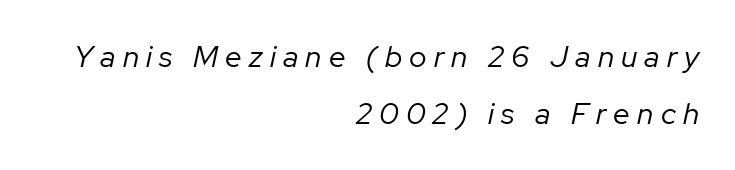
Leading: increased. Right-aligned paragraph, ragged on the left. Vertical stems look standard width or narrower in stroke. Spacing verdict: proportional, widths tailored to each character.
